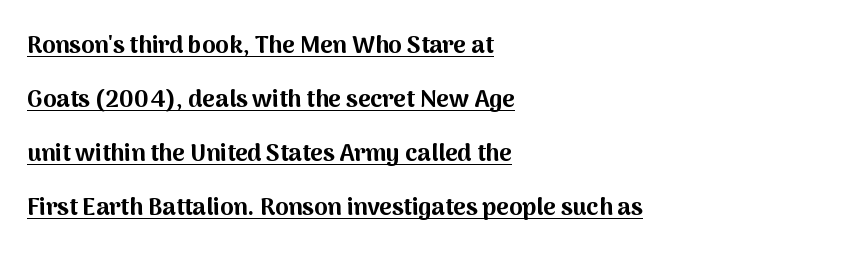
The passage shown is underscored from start to finish. Students, observe: this is what heavily led, spacious text looks like. A roman cut, with each character standing at attention. Horizontal alignment here is leftward, the default for most running prose. This sample uses plain, unmodified letter spacing.
